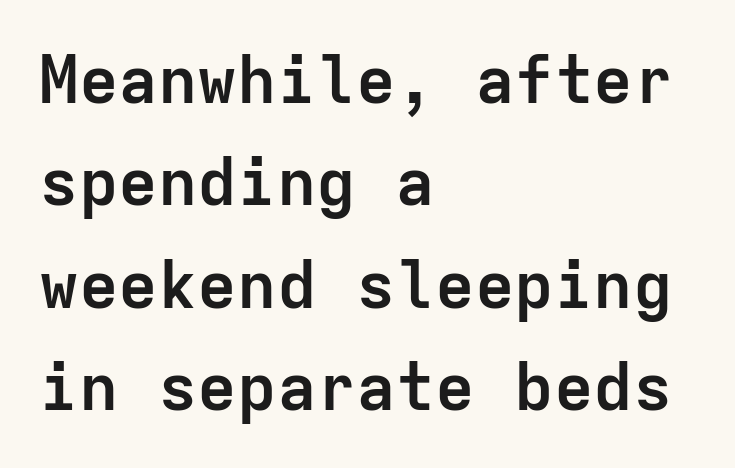
The image shows 66 px semibold sans-serif type, upright, monospaced; set left-aligned, normal line spacing (1.55x), normal letter spacing, not underlined; low stroke contrast and a medium x-height.
